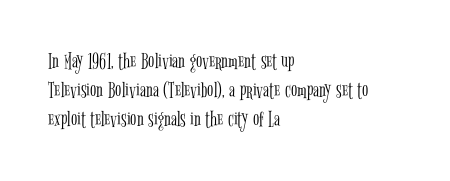
{"italic": "no", "bold": "no", "underline": "no", "align": "left", "line_spacing": "normal", "line_spacing_ratio": 1.26, "letter_spacing": "normal", "letter_spacing_em": 0.0, "glyph_px": 23}
